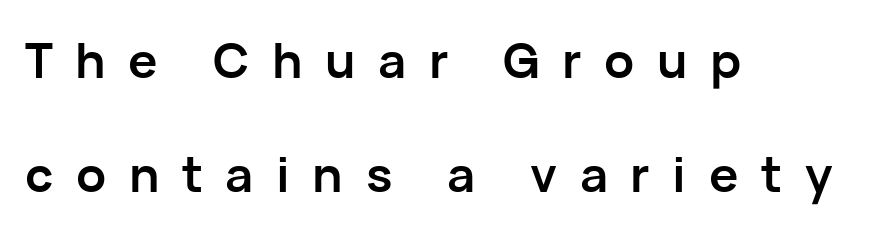
The image shows 49 px semibold sans-serif type, upright; set left-aligned, loose line spacing (2.33x), unusually wide letter spacing (+0.46 em), not underlined; low stroke contrast and a medium x-height.
